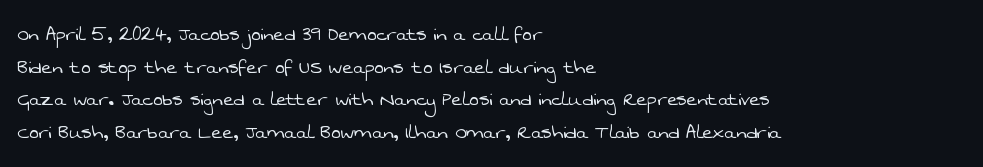
The image shows 23 px text type; set left-aligned, normal line spacing (1.42x), normal letter spacing, not underlined.
